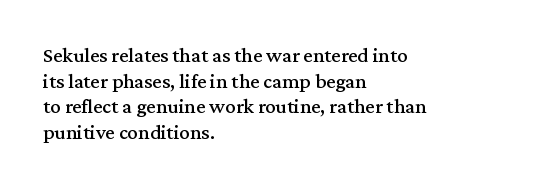
The image shows 21 px text type, upright; set left-aligned, line spacing 1.22x, normal letter spacing, not underlined.
